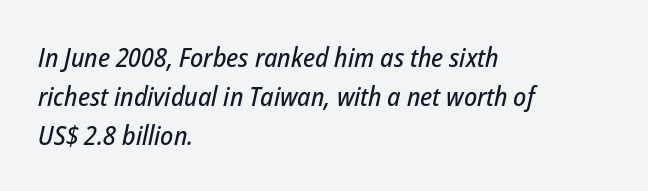
The image shows 27 px text type, italic (leaning right); set left-aligned, normal line spacing (1.44x), normal letter spacing, not underlined.
